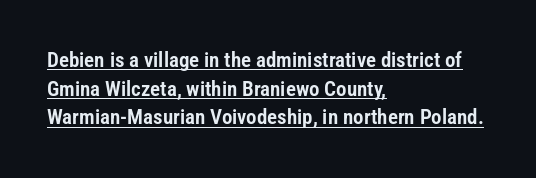
Q: Is the text italic (slanted)? A: No, it is upright.
Q: Is the text underlined? A: Yes.
Q: How is the paragraph aligned? A: Left-aligned.
Q: Is the spacing between letters normal or unusually wide? A: Normal.
Q: Is the spacing between lines tight, normal or loose? A: Normal.
